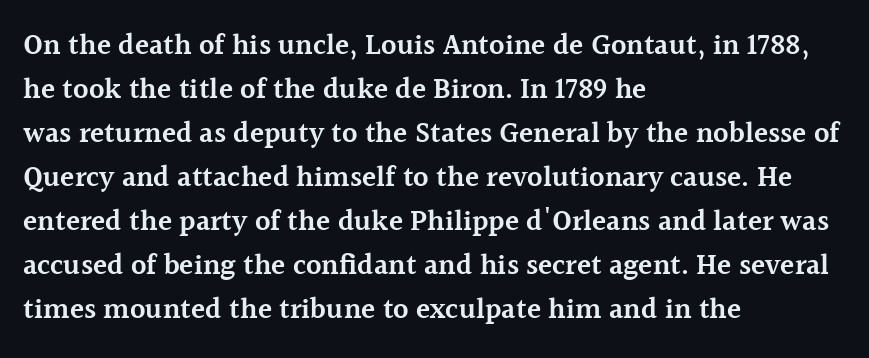
{"serif": "yes", "italic": "no", "bold": "semi", "weight": "semibold", "width": "normal", "x_height": "medium", "monospaced": "no", "underline": "no", "align": "left", "line_spacing": "normal", "line_spacing_ratio": 1.52, "letter_spacing": "normal", "letter_spacing_em": 0.0, "glyph_px": 29}
